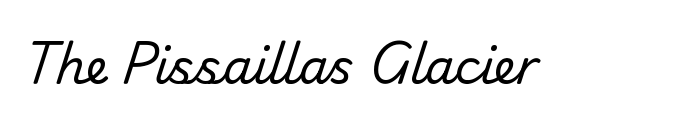
Note: no serifs on the glyphs. A light-to-regular cut is what we see here. This rendering features lettering with no underline. In terms of letterspacing, this is plain default setting.
